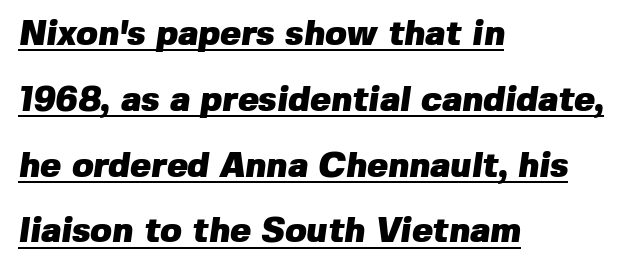
Varying glyph widths throughout — classic text-font behaviour. This is underlined copy, the kind a proofreader might mark for attention. Every row of glyphs begins at an identical x-position on the left. No feet cap the strokes, marking this as sans-serif type. Compared with typical body copy, the letter spacing here is the same.
